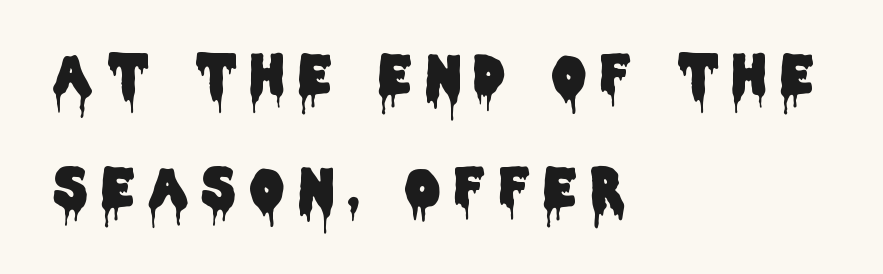
{"serif": "no", "italic": "no", "width": "condensed", "stroke_contrast": "low", "x_height": "large", "monospaced": "no", "underline": "no", "align": "left", "line_spacing": "loose", "line_spacing_ratio": 2.14, "letter_spacing": "wide", "letter_spacing_em": 0.27, "glyph_px": 53}
